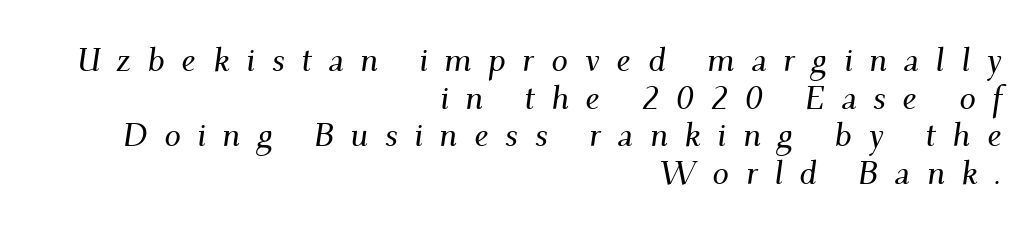
Q: Is the text italic (slanted)? A: Yes, it leans right by about 9 degrees.
Q: Is the typeface a serif or a sans-serif typeface? A: Serif.
Q: Is the text underlined? A: No.
Q: How is the paragraph aligned? A: Right-aligned.
Q: Is the spacing between letters normal or unusually wide? A: Unusually wide.
Q: Is the spacing between lines tight, normal or loose? A: Tight.
Q: Width (condensed, normal, or wide)? A: Normal.
Q: Stroke contrast? A: Medium.
Q: x-height? A: Small.
Q: Monospaced? A: No.
